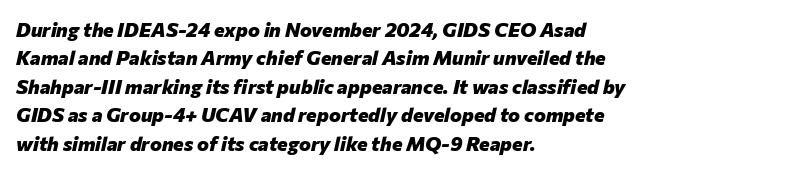
Each word holds together tightly as a unit, with standard inter-letter gaps. The line-height multiplier appears to be the usual default. The font is running at its bold setting. One-word summary of the alignment: left. The space directly below the letters is spotless.
